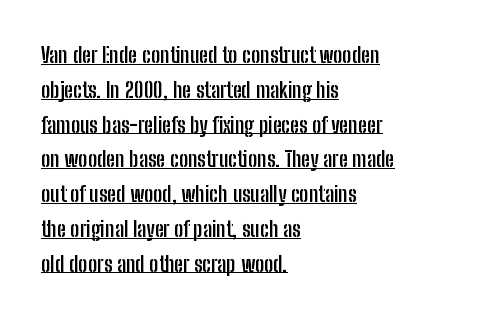
Q: Is the text bold? A: Yes.
Q: Is the text italic (slanted)? A: No, it is upright.
Q: Is the text underlined? A: Yes.
Q: How is the paragraph aligned? A: Left-aligned.
Q: Is the spacing between letters normal or unusually wide? A: Normal.
Q: Is the spacing between lines tight, normal or loose? A: Normal.
